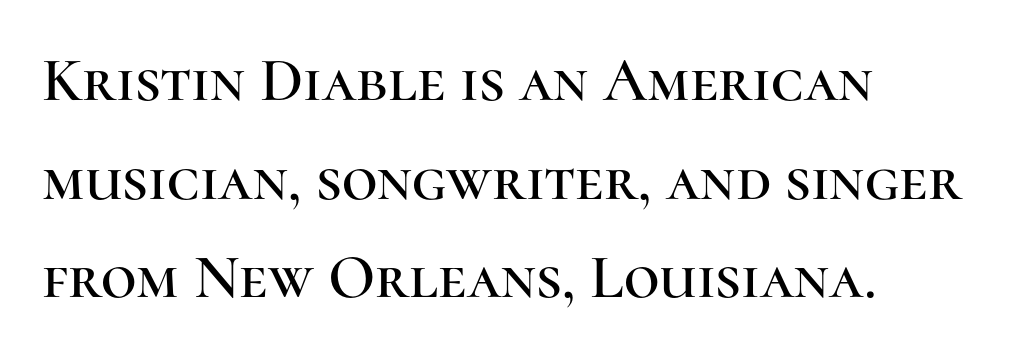
{"serif": "yes", "italic": "no", "width": "normal", "stroke_contrast": "high", "x_height": "medium", "monospaced": "no", "underline": "no", "align": "left", "line_spacing": "normal", "line_spacing_ratio": 1.59, "letter_spacing": "normal", "letter_spacing_em": 0.0, "glyph_px": 62}
